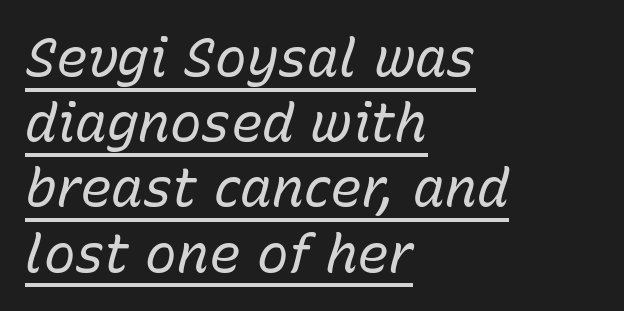
{"italic": "yes", "lean": "right", "slant_degrees": 15, "bold": "no", "weight": "regular", "width": "normal", "stroke_contrast": "low", "x_height": "medium", "monospaced": "no", "underline": "yes", "align": "left", "line_spacing_ratio": 1.23, "letter_spacing": "normal", "letter_spacing_em": 0.0, "glyph_px": 53}
